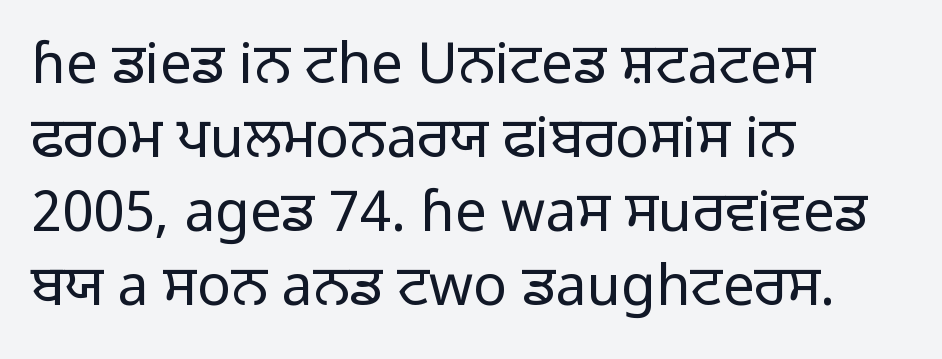
Q: Is the text bold? A: No.
Q: Is the text italic (slanted)? A: No, it is upright.
Q: Is the typeface a serif or a sans-serif typeface? A: Sans-serif.
Q: Is the text underlined? A: No.
Q: How is the paragraph aligned? A: Left-aligned.
Q: Is the spacing between letters normal or unusually wide? A: Normal.
Q: Is the spacing between lines tight, normal or loose? A: Normal.
Q: Width (condensed, normal, or wide)? A: Normal.
Q: Stroke contrast? A: Low.
Q: x-height? A: Medium.
Q: Monospaced? A: No.
